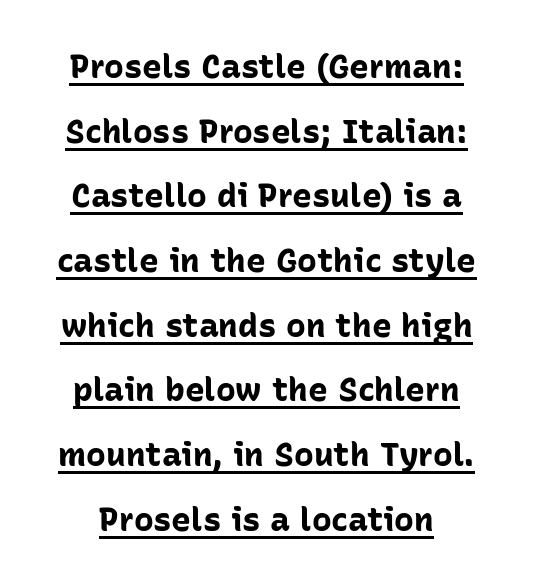
Q: Is the text bold? A: Yes.
Q: Is the text italic (slanted)? A: No, it is upright.
Q: Is the typeface a serif or a sans-serif typeface? A: Sans-serif.
Q: Is the text underlined? A: Yes.
Q: Is the spacing between letters normal or unusually wide? A: Normal.
Q: Is the spacing between lines tight, normal or loose? A: Loose.
Q: Width (condensed, normal, or wide)? A: Normal.
Q: Stroke contrast? A: Low.
Q: x-height? A: Medium.
Q: Monospaced? A: No.
